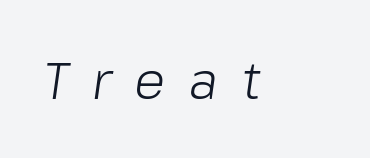
{"italic": "yes", "lean": "right", "slant_degrees": 8, "bold": "no", "weight": "light", "width": "normal", "stroke_contrast": "low", "x_height": "medium", "monospaced": "no", "underline": "no", "letter_spacing": "wide", "letter_spacing_em": 0.46, "glyph_px": 51}
